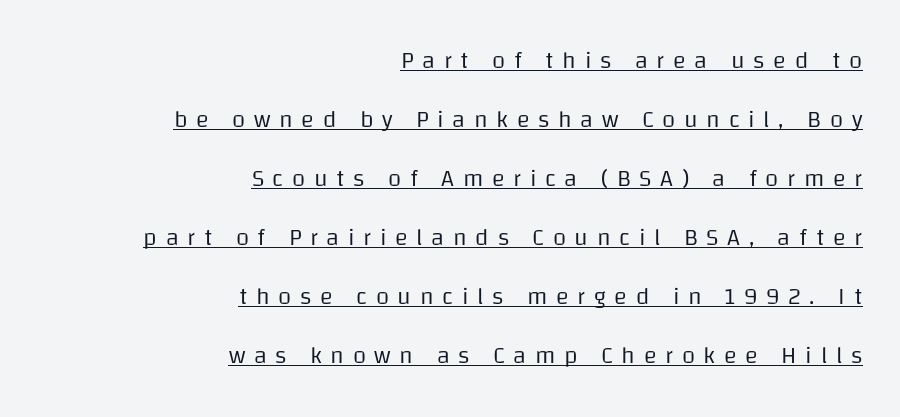
The lines are quadded right. Is the stroke heavy? The answer is a plain regular-or-lighter. The axis of the letterforms is exactly vertical. Notice how a bar underscores the lettering throughout.
